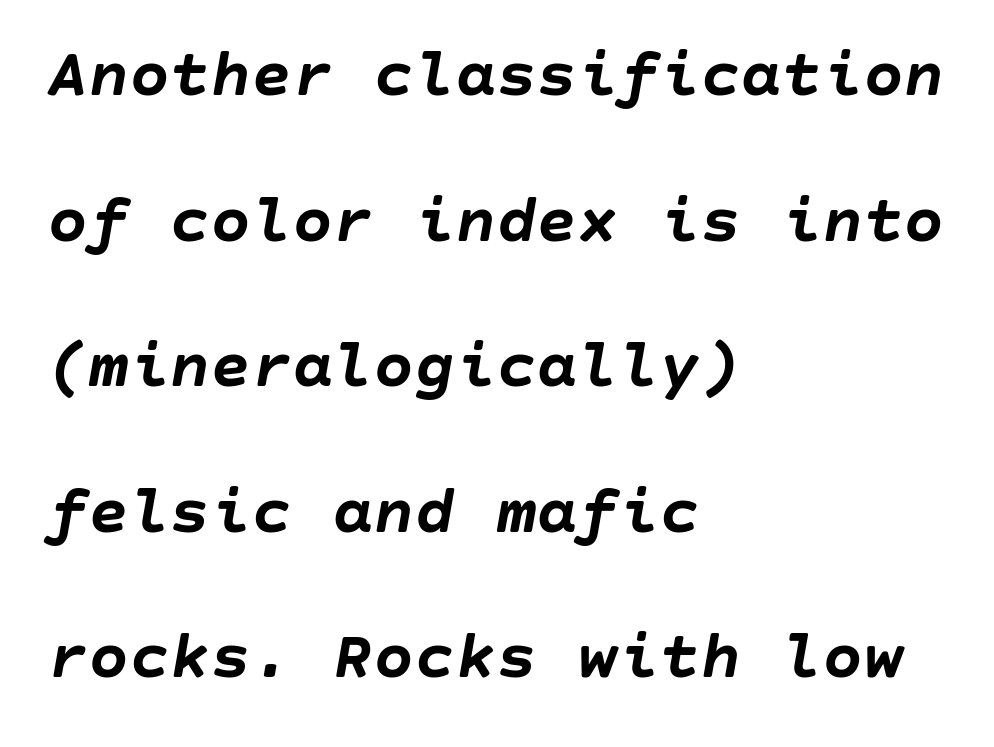
{"italic": "yes", "lean": "right", "slant_degrees": 10, "bold": "yes", "weight": "semibold", "width": "normal", "stroke_contrast": "low", "x_height": "large", "underline": "no", "align": "left", "line_spacing": "loose", "line_spacing_ratio": 2.14, "letter_spacing": "normal", "letter_spacing_em": 0.0, "glyph_px": 68}
